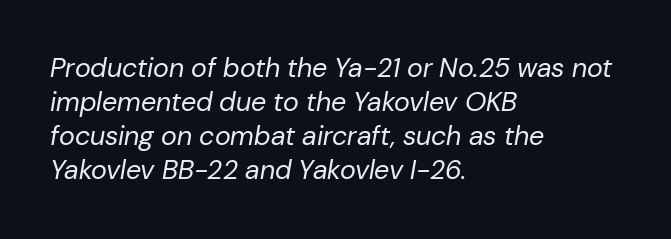
The image shows 27 px text type, italic (leaning right); set left-aligned, normal line spacing (1.26x), normal letter spacing, not underlined.
